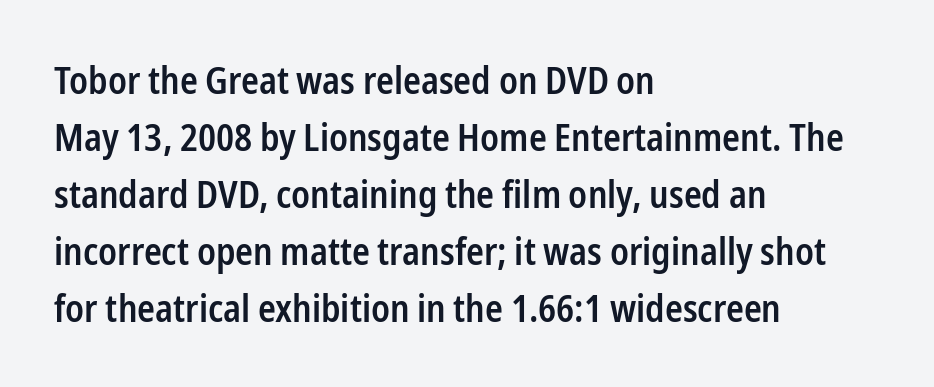
Tracking here is standard; glyphs follow each other at the usual distance. Emphasis by weight is partial: semibold. A classic flush-left, rag-right setting is used for this passage. Looks like regular typesetting: each glyph gets only the width it needs.
